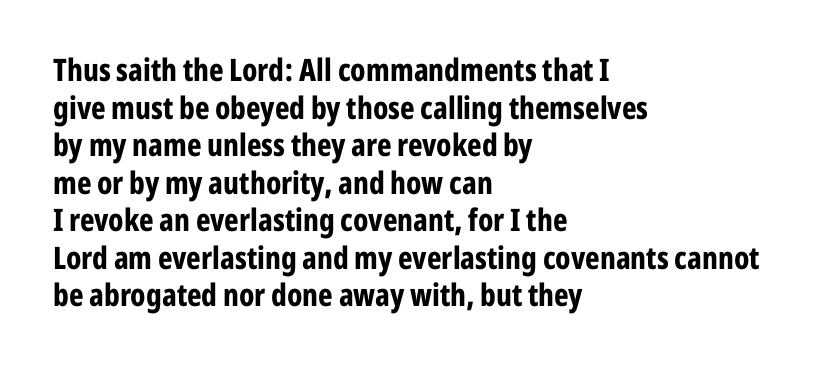
The image shows 31 px bold, condensed sans-serif type, upright; set left-aligned, line spacing 1.21x, normal letter spacing, not underlined; low stroke contrast and a medium x-height.
